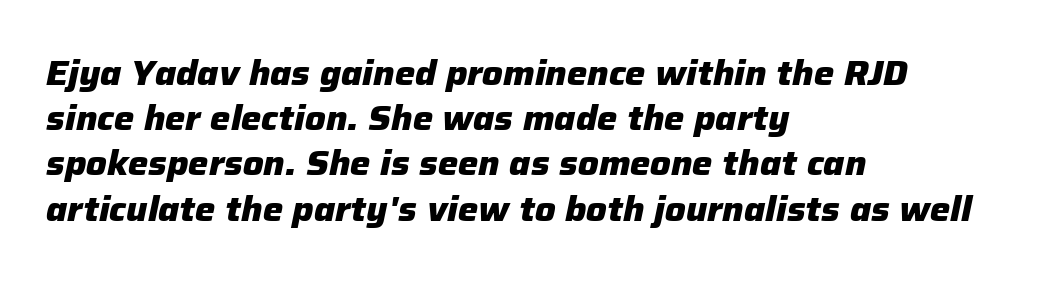
The image shows 34 px heavy type, italic (leaning right); set left-aligned, normal line spacing (1.33x), normal letter spacing, not underlined; low stroke contrast and a medium x-height.
